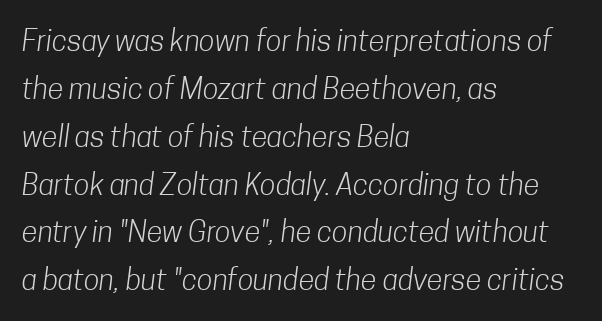
Q: Is the text bold? A: No.
Q: Is the typeface a serif or a sans-serif typeface? A: Sans-serif.
Q: Is the text underlined? A: No.
Q: How is the paragraph aligned? A: Left-aligned.
Q: Is the spacing between letters normal or unusually wide? A: Normal.
Q: Is the spacing between lines tight, normal or loose? A: Normal.
Q: Width (condensed, normal, or wide)? A: Condensed.
Q: Stroke contrast? A: Low.
Q: x-height? A: Medium.
Q: Monospaced? A: No.
